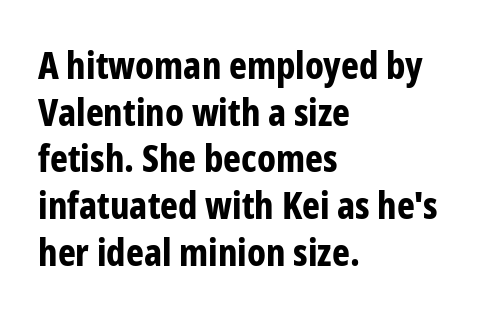
{"serif": "no", "italic": "no", "bold": "yes", "weight": "bold", "width": "condensed", "stroke_contrast": "low", "x_height": "medium", "monospaced": "no", "underline": "no", "align": "left", "line_spacing_ratio": 1.23, "letter_spacing": "normal", "letter_spacing_em": 0.0, "glyph_px": 38}
